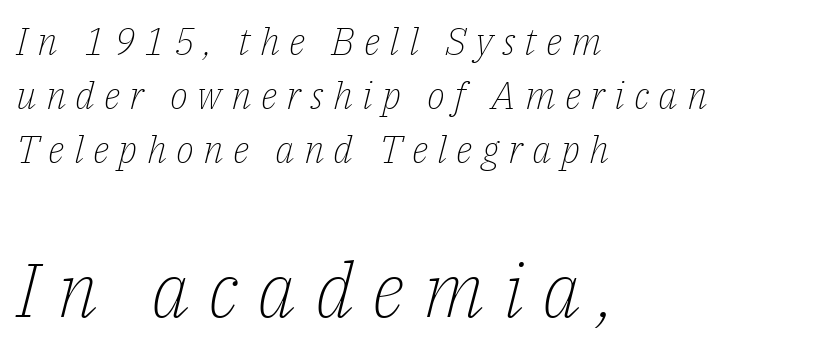
Only glyphs here, with clear space below each row. Compared with a typical body face, this is equally light or lighter still. These lines have a slow, spaced-out rhythm from letter to letter. The passage shown stacks its lines at a standard gap. Bigger letters appear in the bottom chunk; the top chunk is reduced.
